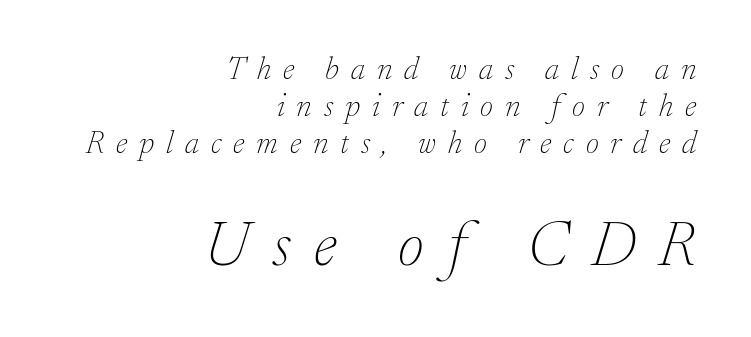
{"serif": "yes", "italic": "yes", "lean": "right", "slant_degrees": 17, "bold": "no", "weight": "thin", "width": "normal", "stroke_contrast": "low", "x_height": "small", "monospaced": "no", "underline": "no", "align": "right", "line_spacing": "tight", "line_spacing_ratio": 1.15, "letter_spacing": "wide", "letter_spacing_em": 0.37, "larger_block": "second", "size_ratio": 2.0, "glyph_px": 64}
